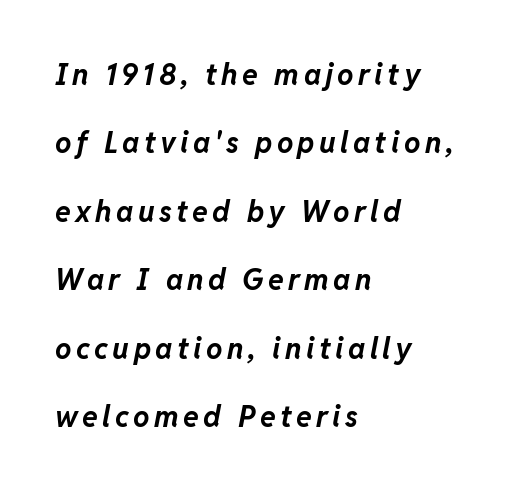
Q: Is the text bold? A: Yes.
Q: Is the text italic (slanted)? A: Yes, it leans right by about 11 degrees.
Q: Is the text underlined? A: No.
Q: How is the paragraph aligned? A: Left-aligned.
Q: Is the spacing between lines tight, normal or loose? A: Loose.
Q: Width (condensed, normal, or wide)? A: Normal.
Q: Stroke contrast? A: Low.
Q: x-height? A: Medium.
Q: Monospaced? A: No.
